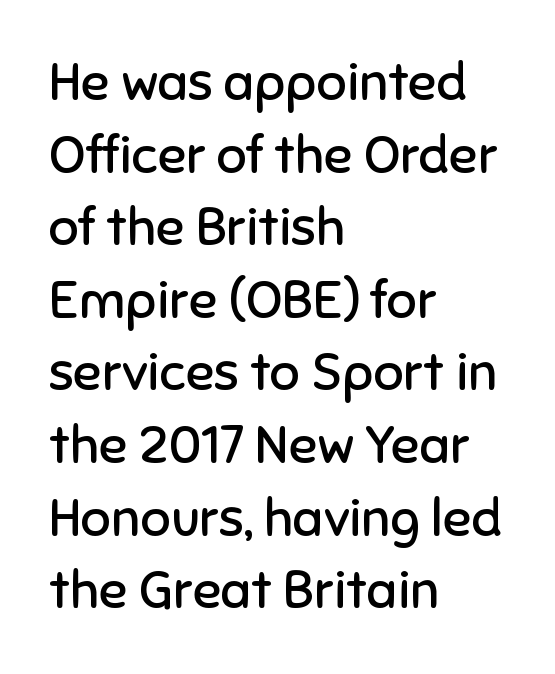
The image shows 53 px regular-weight sans-serif type, upright; set left-aligned, normal line spacing (1.37x), normal letter spacing, not underlined; low stroke contrast and a medium x-height.
